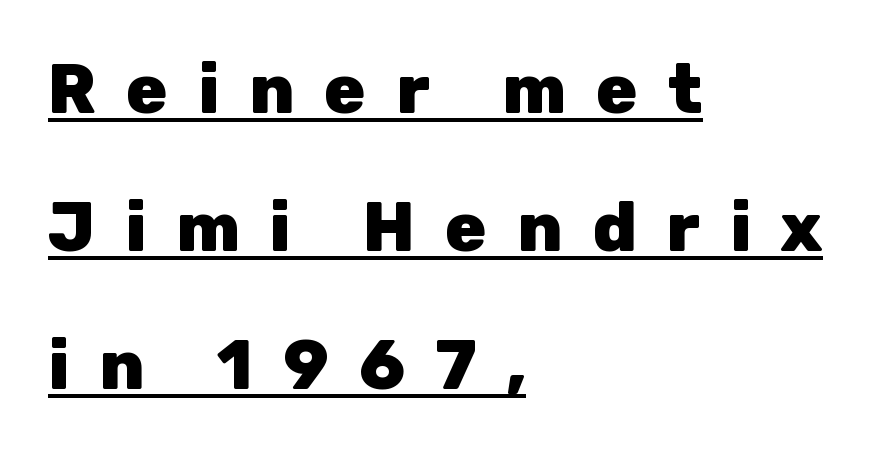
{"serif": "no", "italic": "no", "bold": "yes", "weight": "heavy", "width": "normal", "stroke_contrast": "low", "x_height": "medium", "monospaced": "no", "underline": "yes", "align": "left", "line_spacing": "loose", "line_spacing_ratio": 2.0, "letter_spacing": "wide", "letter_spacing_em": 0.43, "glyph_px": 69}
